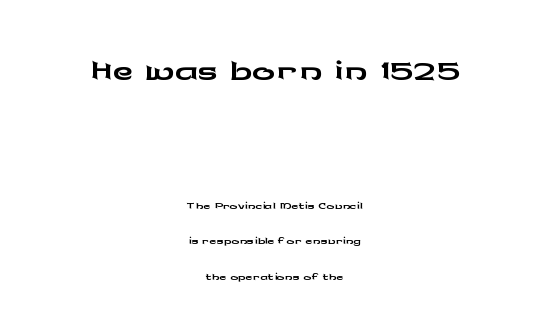
The emphasis by scale lands on block number one, above. Tracking value appears to be zero — textbook default spacing. A roman cut, with each character standing at attention. Leftover space on each line is divided equally before and after the words. Here the designer chose a conventional face with non-uniform glyph widths.
